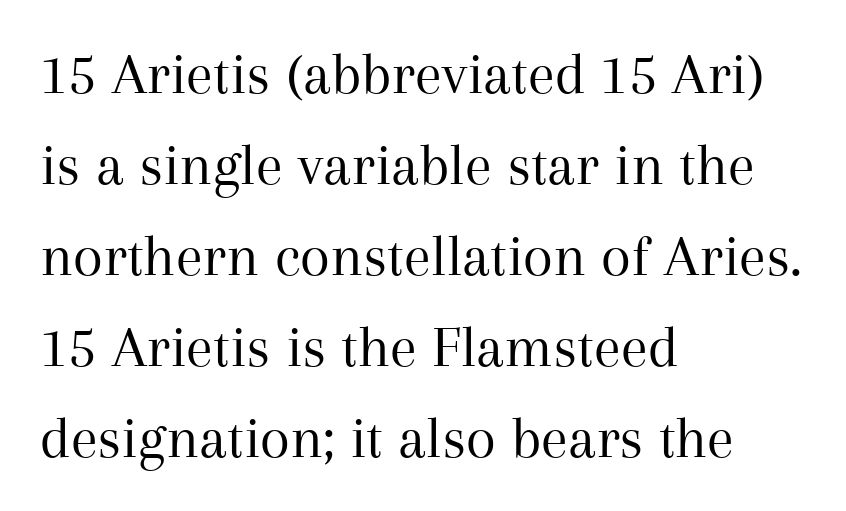
{"serif": "yes", "italic": "no", "bold": "no", "weight": "regular", "width": "normal", "stroke_contrast": "medium", "x_height": "medium", "monospaced": "no", "underline": "no", "align": "left", "line_spacing": "normal", "line_spacing_ratio": 1.49, "letter_spacing": "normal", "letter_spacing_em": 0.0, "glyph_px": 61}
